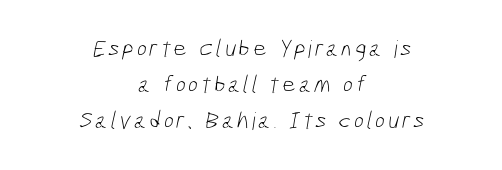
Q: Is the text bold? A: No.
Q: Is the text underlined? A: No.
Q: How is the paragraph aligned? A: Centered.
Q: Is the spacing between lines tight, normal or loose? A: Normal.
